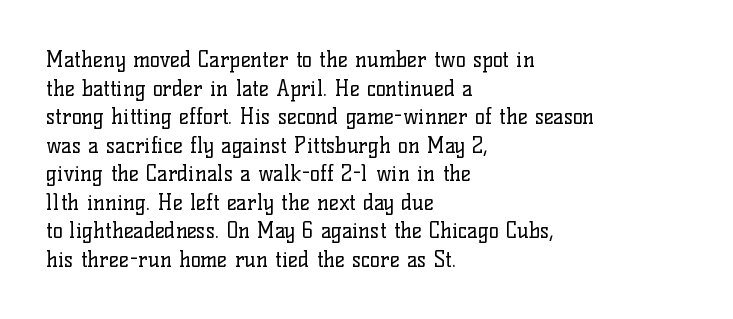
The image shows 21 px text type, upright; set left-aligned, normal line spacing (1.36x), normal letter spacing, not underlined.
